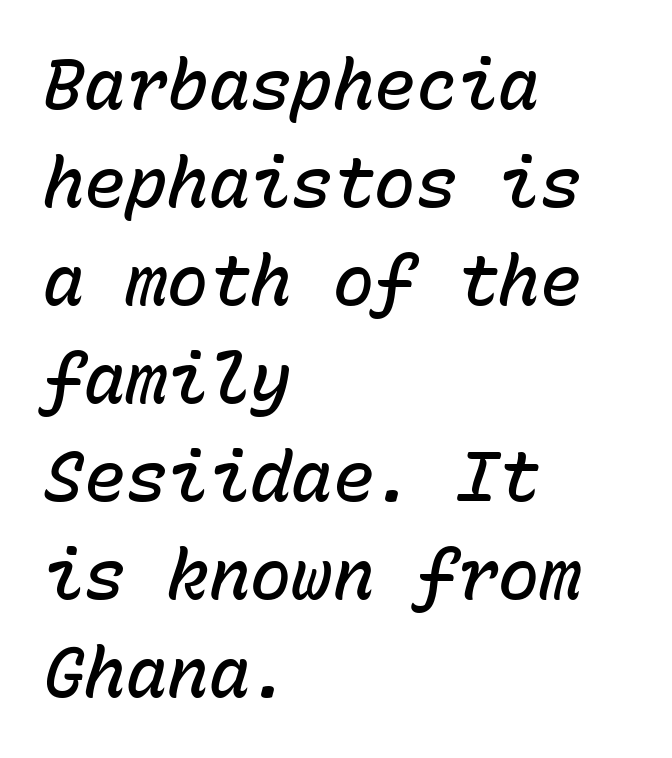
What stands out about the letter spacing? Nothing — it is the standard amount. The letters march in equal steps, a hallmark of fixed-pitch type. Students, this is semibold: more ink than regular, less than bold. An italicized treatment has been applied to the whole sample. Reading down the block, your eye returns to a fixed left position each line. The strip under each line holds only bare page.
